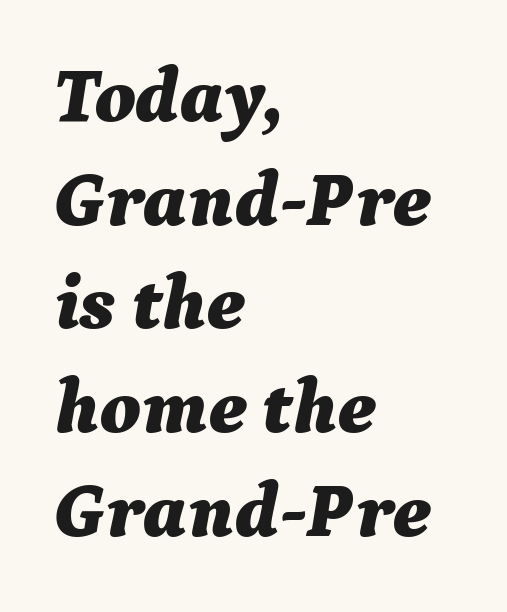
Q: Is the text bold? A: Yes.
Q: Is the text italic (slanted)? A: Yes, it leans right by about 9 degrees.
Q: Is the text underlined? A: No.
Q: How is the paragraph aligned? A: Left-aligned.
Q: Is the spacing between letters normal or unusually wide? A: Normal.
Q: Is the spacing between lines tight, normal or loose? A: Normal.
Q: Width (condensed, normal, or wide)? A: Normal.
Q: Stroke contrast? A: Medium.
Q: x-height? A: Medium.
Q: Monospaced? A: No.
